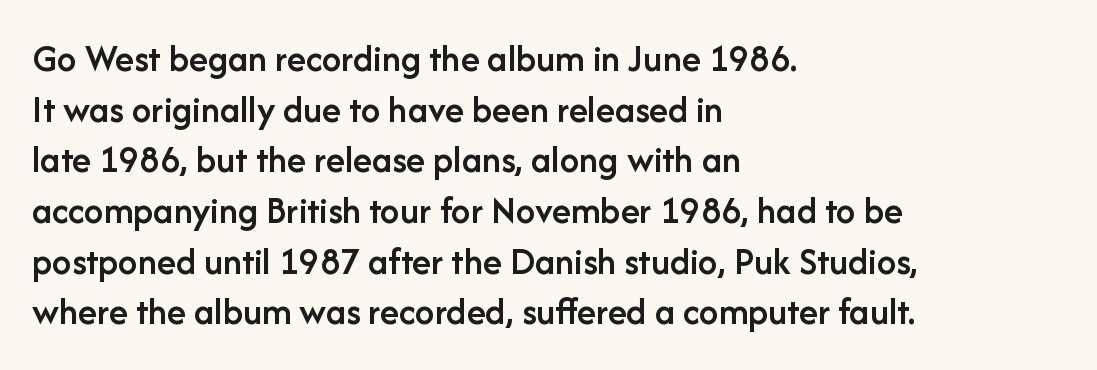
{"serif": "no", "italic": "no", "bold": "semi", "weight": "semibold", "width": "normal", "stroke_contrast": "low", "x_height": "medium", "monospaced": "no", "underline": "no", "align": "left", "line_spacing": "normal", "line_spacing_ratio": 1.3, "letter_spacing": "normal", "letter_spacing_em": 0.0, "glyph_px": 39}
